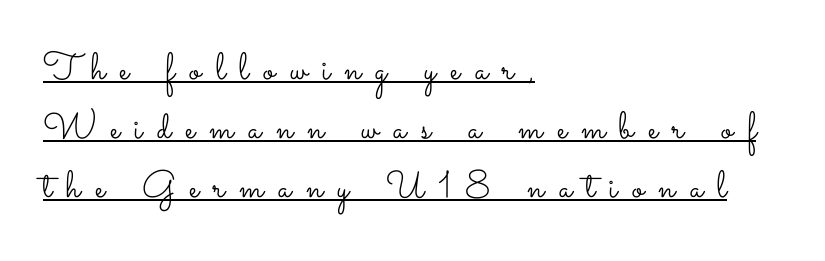
Summary of weight: not heavy and not bold. In designer terms, the underline attribute is active on this setting. Reading down the block, your eye returns to a fixed left position each line. Is this a fixed-width face? No — the glyphs have proportional, varying widths.
